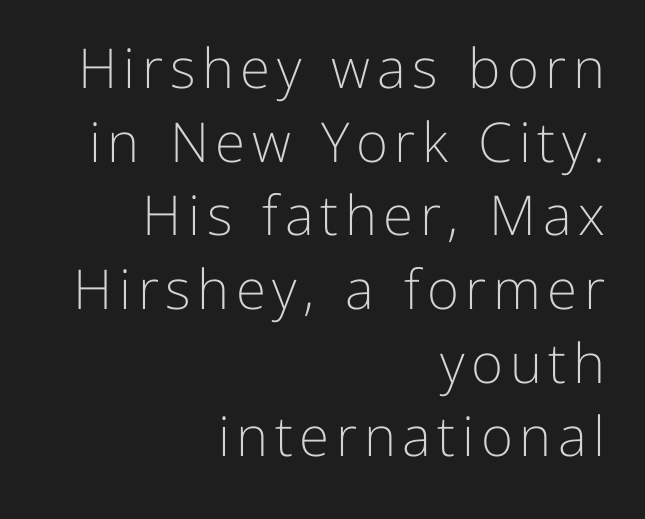
The type sits square on the baseline with zero lean. You could not count columns in this text — the font is proportionally spaced. The rendering uses a moderate line-height, typical for paragraphs. The ragged edge is on the left, which tells us the setting is flush right. The characters are drawn with everyday or finer stroke widths. The baseline area is clear.
